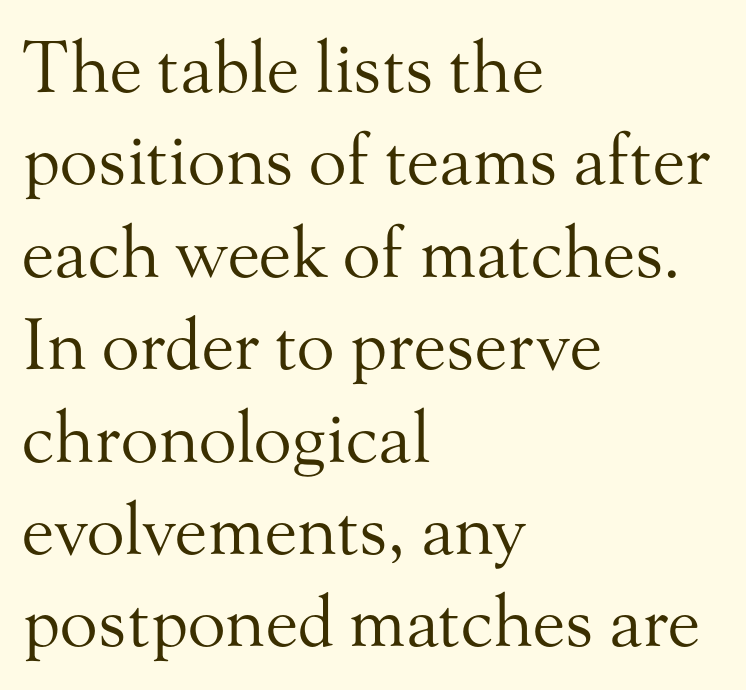
Q: Is the text bold? A: No.
Q: Is the text italic (slanted)? A: No, it is upright.
Q: Is the typeface a serif or a sans-serif typeface? A: Serif.
Q: Is the text underlined? A: No.
Q: How is the paragraph aligned? A: Left-aligned.
Q: Is the spacing between letters normal or unusually wide? A: Normal.
Q: Is the spacing between lines tight, normal or loose? A: Normal.
Q: Width (condensed, normal, or wide)? A: Normal.
Q: Stroke contrast? A: Medium.
Q: x-height? A: Small.
Q: Monospaced? A: No.
